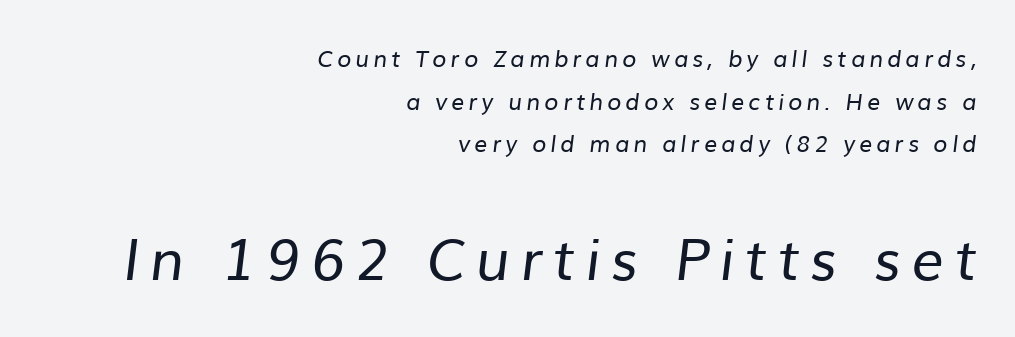
The image shows 57 px regular-weight sans-serif type; set right-aligned, line spacing 1.85x, not underlined; the second (bottom) block is 2.48x larger; low stroke contrast and a medium x-height.
